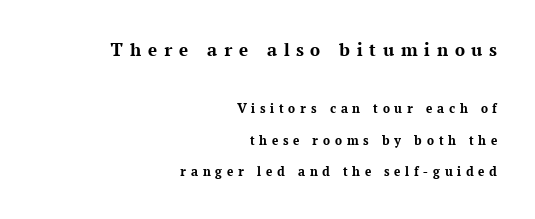
{"italic": "no", "bold": "yes", "underline": "no", "align": "right", "line_spacing": "loose", "line_spacing_ratio": 2.28, "letter_spacing": "wide", "letter_spacing_em": 0.34, "larger_block": "first", "size_ratio": 1.43, "glyph_px": 20}
